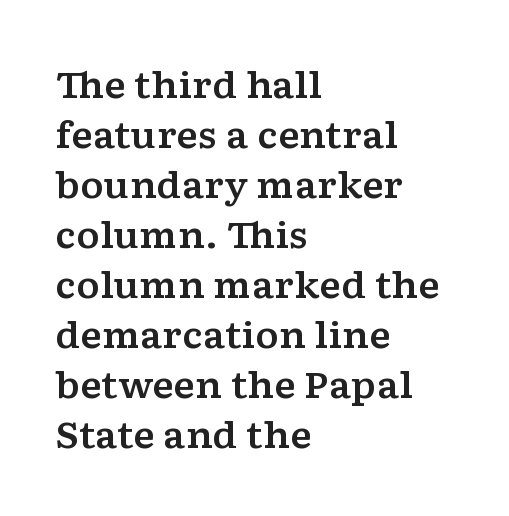
{"serif": "yes", "italic": "no", "width": "wide", "stroke_contrast": "low", "x_height": "medium", "monospaced": "no", "underline": "no", "align": "left", "line_spacing": "normal", "line_spacing_ratio": 1.39, "letter_spacing": "normal", "letter_spacing_em": 0.0, "glyph_px": 36}
